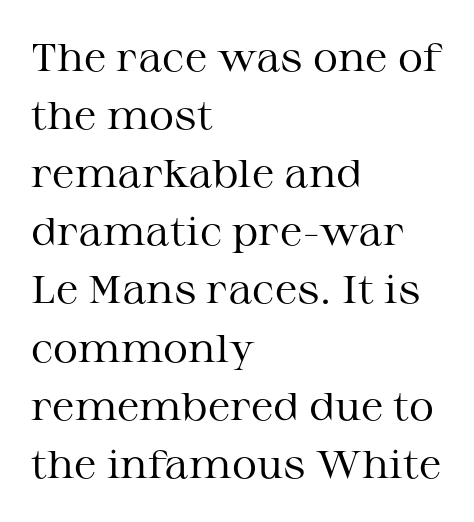
Q: Is the text bold? A: No.
Q: Is the text italic (slanted)? A: No, it is upright.
Q: Is the typeface a serif or a sans-serif typeface? A: Serif.
Q: Is the text underlined? A: No.
Q: How is the paragraph aligned? A: Left-aligned.
Q: Is the spacing between letters normal or unusually wide? A: Normal.
Q: Is the spacing between lines tight, normal or loose? A: Normal.
Q: Width (condensed, normal, or wide)? A: Wide.
Q: Stroke contrast? A: Medium.
Q: x-height? A: Medium.
Q: Monospaced? A: No.
